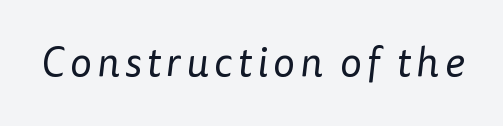
Q: Is the text bold? A: No.
Q: Is the typeface a serif or a sans-serif typeface? A: Sans-serif.
Q: Is the text underlined? A: No.
Q: Width (condensed, normal, or wide)? A: Normal.
Q: Stroke contrast? A: Low.
Q: x-height? A: Medium.
Q: Monospaced? A: No.
